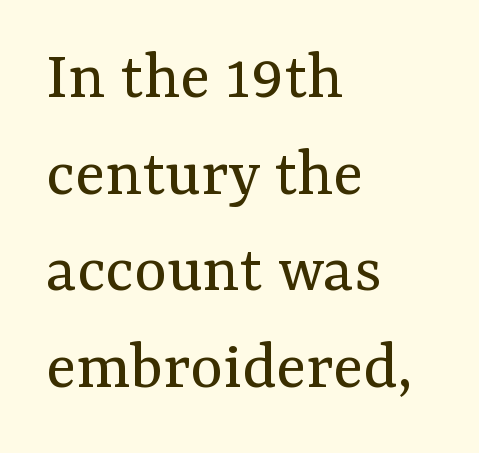
Q: Is the text bold? A: No.
Q: Is the text italic (slanted)? A: No, it is upright.
Q: Is the typeface a serif or a sans-serif typeface? A: Serif.
Q: Is the text underlined? A: No.
Q: How is the paragraph aligned? A: Left-aligned.
Q: Is the spacing between letters normal or unusually wide? A: Normal.
Q: Is the spacing between lines tight, normal or loose? A: Normal.
Q: Width (condensed, normal, or wide)? A: Normal.
Q: Stroke contrast? A: Medium.
Q: x-height? A: Medium.
Q: Monospaced? A: No.
